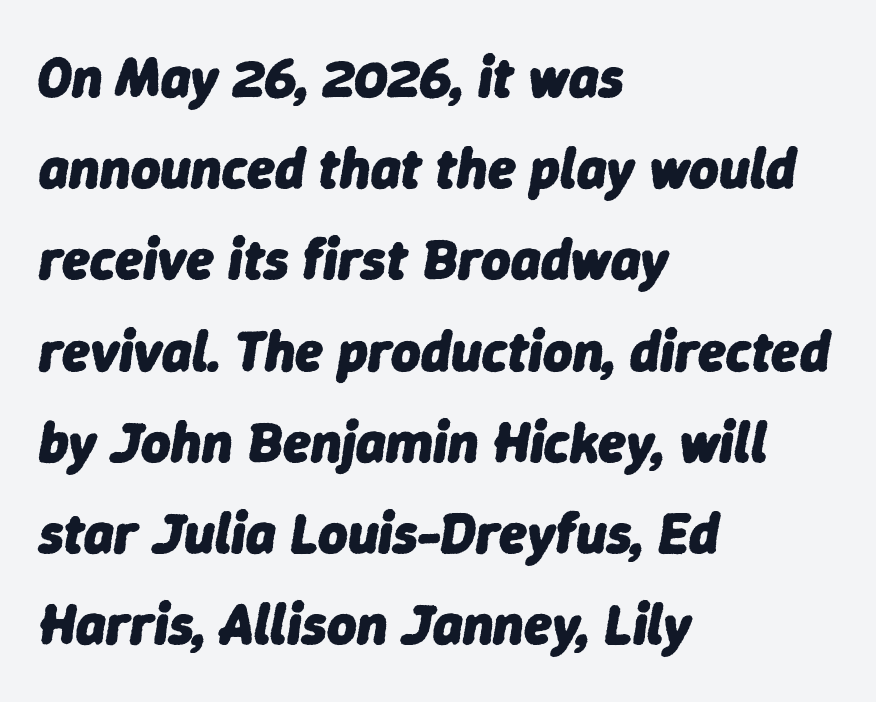
The image shows 57 px heavy type, italic (leaning right); set left-aligned, normal line spacing (1.6x), normal letter spacing, not underlined; low stroke contrast and a medium x-height.
